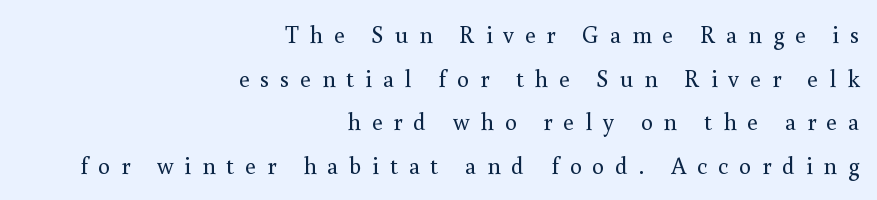
The image shows 24 px text type, upright; set right-aligned, line spacing 1.82x, unusually wide letter spacing (+0.45 em), not underlined.
